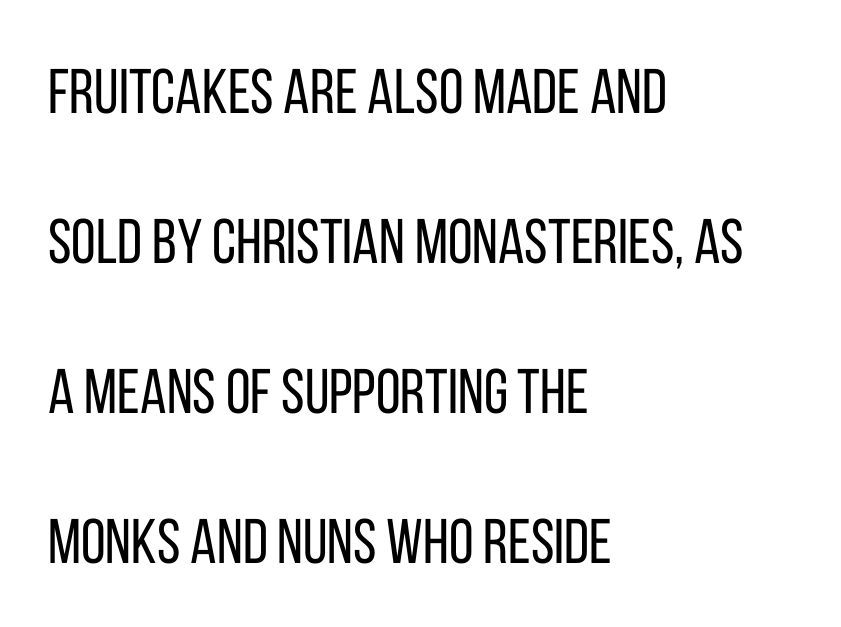
Q: Is the text bold? A: No.
Q: Is the text italic (slanted)? A: No, it is upright.
Q: Is the typeface a serif or a sans-serif typeface? A: Sans-serif.
Q: Is the text underlined? A: No.
Q: How is the paragraph aligned? A: Left-aligned.
Q: Is the spacing between letters normal or unusually wide? A: Normal.
Q: Is the spacing between lines tight, normal or loose? A: Loose.
Q: Width (condensed, normal, or wide)? A: Condensed.
Q: Stroke contrast? A: Low.
Q: x-height? A: Large.
Q: Monospaced? A: No.
